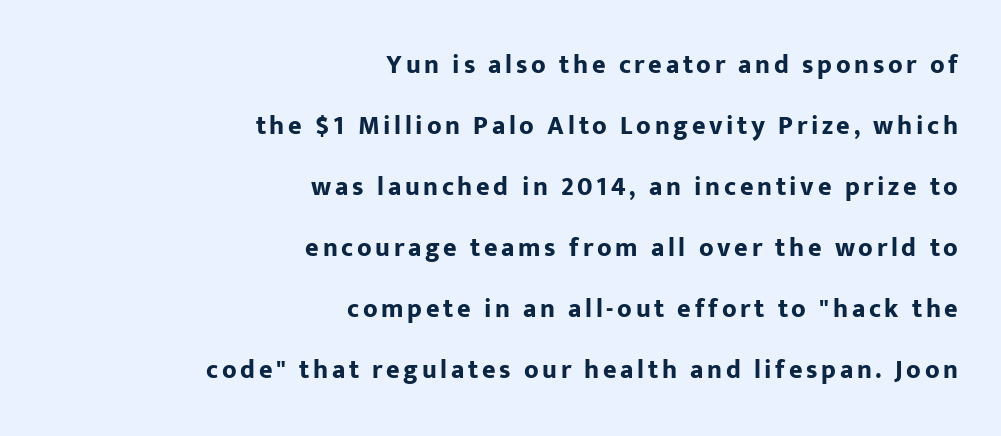
Q: Is the text bold? A: Yes.
Q: Is the text italic (slanted)? A: No, it is upright.
Q: Is the text underlined? A: No.
Q: How is the paragraph aligned? A: Right-aligned.
Q: Is the spacing between lines tight, normal or loose? A: Loose.
